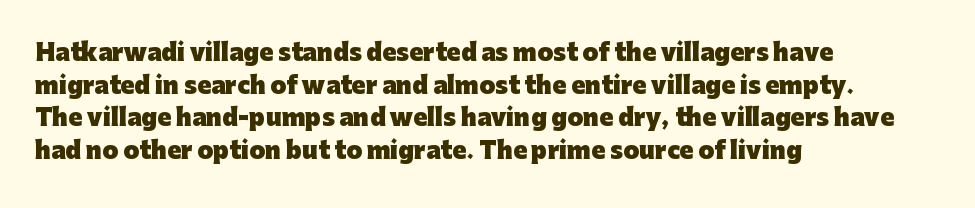
{"italic": "no", "bold": "yes", "underline": "no", "align": "left", "line_spacing": "normal", "line_spacing_ratio": 1.42, "letter_spacing": "normal", "letter_spacing_em": 0.0, "glyph_px": 23}
